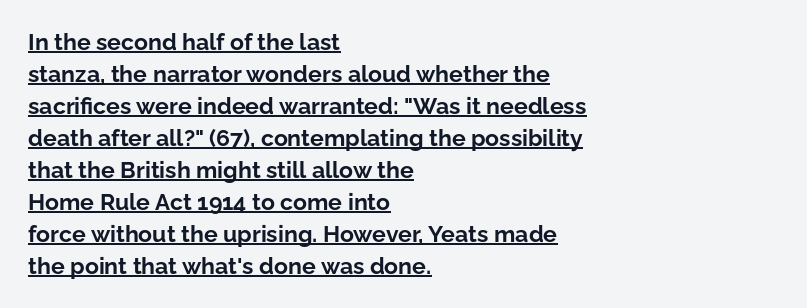
Q: Is the text bold? A: Yes.
Q: Is the text italic (slanted)? A: No, it is upright.
Q: Is the text underlined? A: Yes.
Q: How is the paragraph aligned? A: Left-aligned.
Q: Is the spacing between letters normal or unusually wide? A: Normal.
Q: Is the spacing between lines tight, normal or loose? A: Normal.
